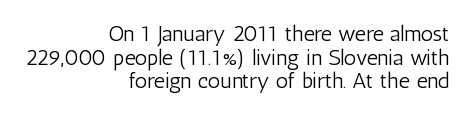
Designer's note — italics off, roman on. The characters are drawn with everyday or finer stroke widths. Is there much room between lines? No — they nearly touch. All the whitespace from short lines collects on the left. The words here are not underlined.
